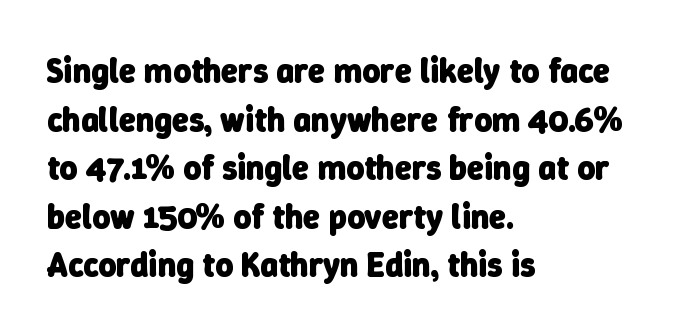
The image shows 34 px heavy sans-serif type; set left-aligned, normal line spacing (1.43x), normal letter spacing, not underlined; low stroke contrast and a medium x-height.
